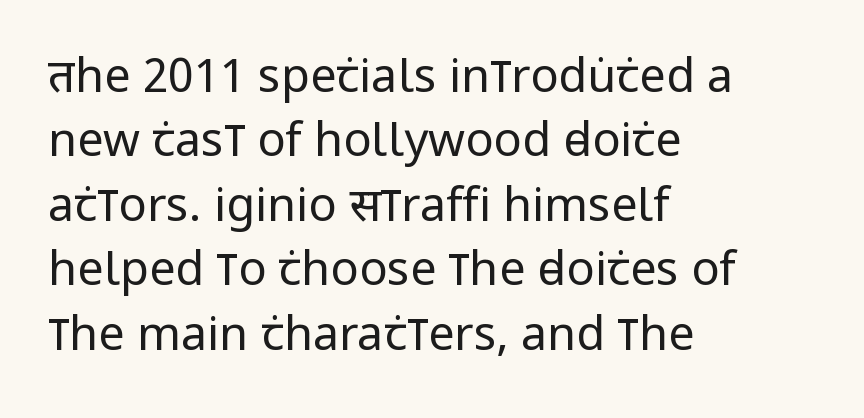
Q: Is the text bold? A: No.
Q: Is the text italic (slanted)? A: No, it is upright.
Q: Is the typeface a serif or a sans-serif typeface? A: Sans-serif.
Q: Is the text underlined? A: No.
Q: How is the paragraph aligned? A: Left-aligned.
Q: Is the spacing between letters normal or unusually wide? A: Normal.
Q: Is the spacing between lines tight, normal or loose? A: Normal.
Q: Width (condensed, normal, or wide)? A: Condensed.
Q: Stroke contrast? A: Low.
Q: x-height? A: Large.
Q: Monospaced? A: No.
